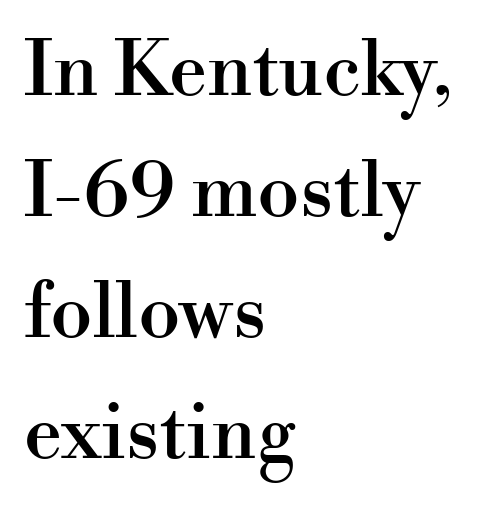
{"serif": "yes", "italic": "no", "width": "normal", "stroke_contrast": "high", "x_height": "small", "monospaced": "no", "underline": "no", "align": "left", "line_spacing": "normal", "line_spacing_ratio": 1.59, "letter_spacing": "normal", "letter_spacing_em": 0.0, "glyph_px": 76}
